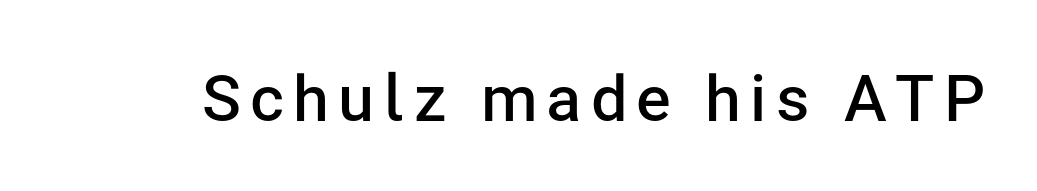
{"serif": "no", "italic": "no", "bold": "semi", "weight": "semibold", "width": "normal", "stroke_contrast": "low", "x_height": "medium", "monospaced": "no", "underline": "no", "glyph_px": 65}
